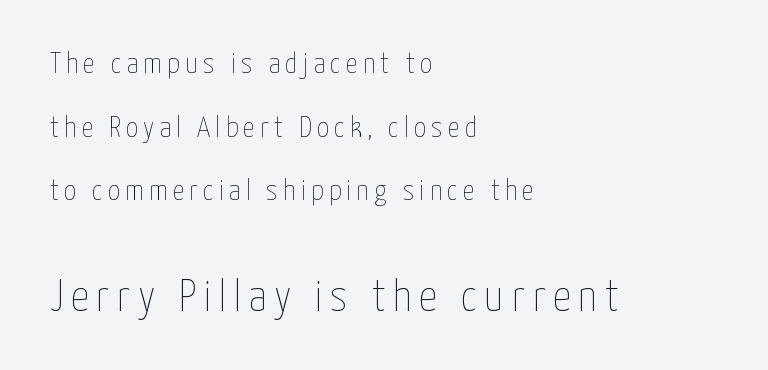
Is there any slant? The stems are plumb. Baseline-to-baseline distance is far greater than the letter height. Do the characters align in a grid? No, the font is proportional. The area under the type is left untouched. Top chunk: small. Bottom chunk: large.
